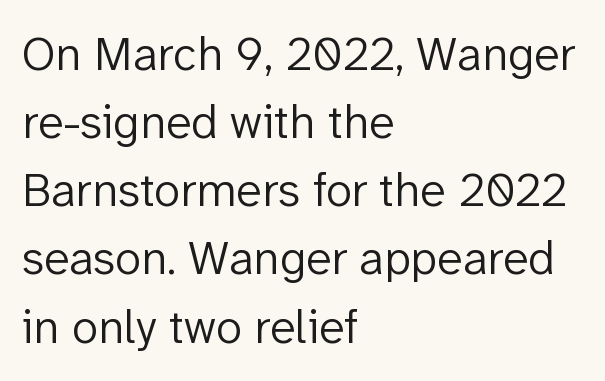
{"serif": "no", "italic": "no", "bold": "no", "weight": "light", "width": "normal", "stroke_contrast": "low", "x_height": "medium", "monospaced": "no", "underline": "no", "align": "left", "line_spacing": "normal", "line_spacing_ratio": 1.42, "letter_spacing": "normal", "letter_spacing_em": 0.0, "glyph_px": 48}
